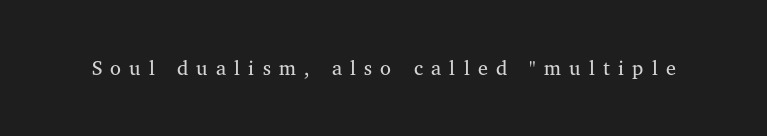
Q: Is the text bold? A: No.
Q: Is the text italic (slanted)? A: No, it is upright.
Q: Is the text underlined? A: No.
Q: Is the spacing between letters normal or unusually wide? A: Unusually wide.
